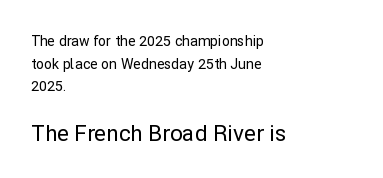
The rendering anchors every line to the left-hand side. Whoever set this made the second block the dominant, larger element. The passage shown stacks its lines at a standard gap. Rule under the text: the space is simply empty. The face used here is rendered with its standard letterfit.
